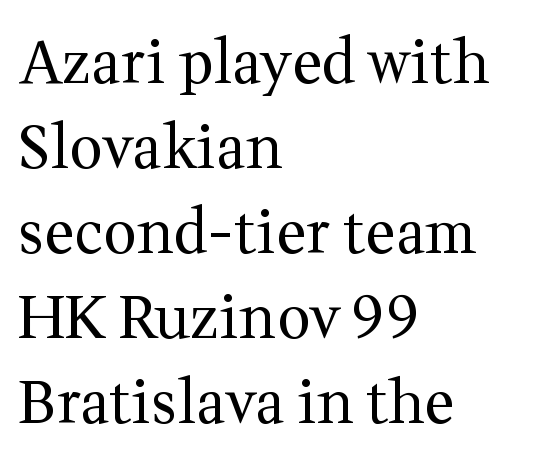
The image shows 59 px regular-weight serif type, upright; set left-aligned, normal line spacing (1.44x), normal letter spacing, not underlined; medium stroke contrast and a medium x-height.
